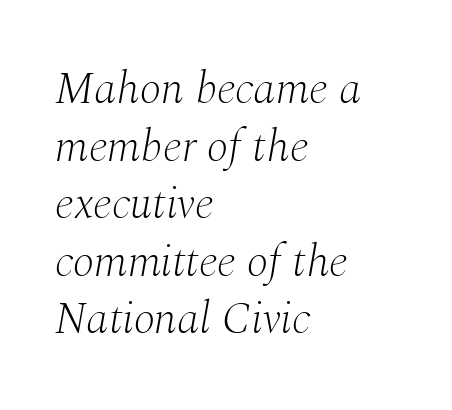
Here the designer chose a conventional face with non-uniform glyph widths. A typesetter would mark this as italic. Unbolded letterforms with no extra heft. Underline: absent. Is this a sans? No — the strokes have serifs.
